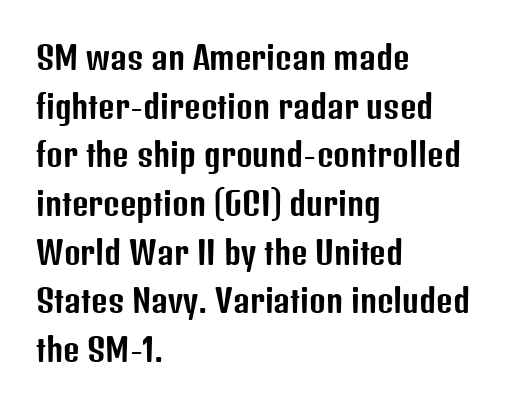
{"serif": "no", "italic": "no", "width": "condensed", "stroke_contrast": "low", "x_height": "medium", "monospaced": "no", "underline": "no", "align": "left", "line_spacing": "normal", "line_spacing_ratio": 1.52, "letter_spacing": "normal", "letter_spacing_em": 0.0, "glyph_px": 32}
